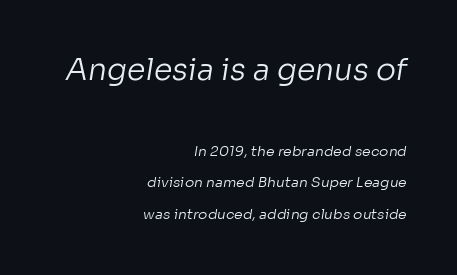
In terms of letterform style, serifs are entirely absent. How would I describe the line gaps? Wide and relaxed. Caption: multi-line text, flush right, ragged left. Note the varied advance widths — an 'i' is clearly narrower than an 'm'.
